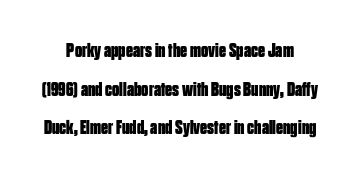
The image shows 20 px bold type, upright; set loose line spacing (1.93x), normal letter spacing, not underlined.
